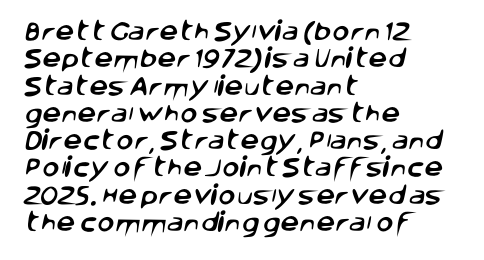
The image shows 21 px text type; set left-aligned, normal line spacing (1.3x), normal letter spacing, not underlined.
